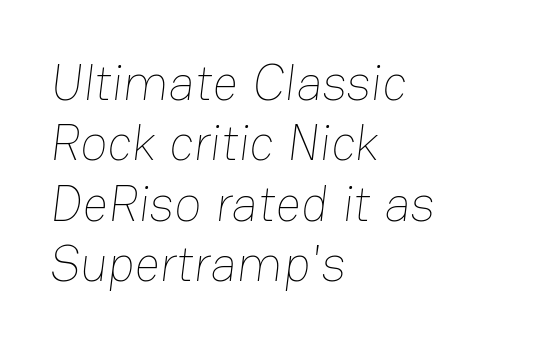
The image shows 50 px thin type; set left-aligned, line spacing 1.21x, normal letter spacing, not underlined; low stroke contrast and a medium x-height.
